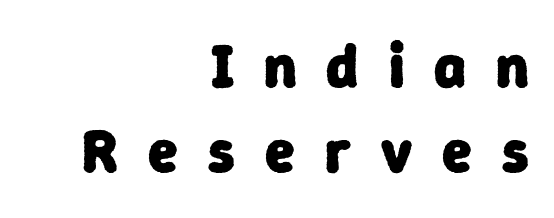
{"serif": "no", "bold": "yes", "weight": "heavy", "width": "normal", "stroke_contrast": "low", "x_height": "medium", "monospaced": "no", "underline": "no", "align": "right", "line_spacing": "normal", "line_spacing_ratio": 1.4, "letter_spacing": "wide", "letter_spacing_em": 0.49, "glyph_px": 61}
